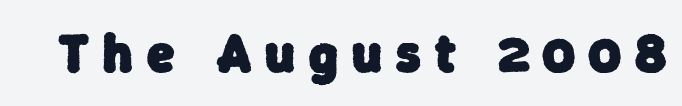
Q: Is the text bold? A: Yes.
Q: Is the typeface a serif or a sans-serif typeface? A: Sans-serif.
Q: Is the text underlined? A: No.
Q: Is the spacing between letters normal or unusually wide? A: Unusually wide.
Q: Width (condensed, normal, or wide)? A: Normal.
Q: Stroke contrast? A: Low.
Q: x-height? A: Medium.
Q: Monospaced? A: No.
